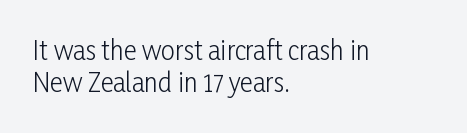
The words here are not underlined. Whoever set this chose a conventional vertical rhythm. Honestly, the letter spacing is just normal — you wouldn't notice it. Tall strokes in this sample are plumb rather than angled. Compared with a centered layout, this one pins lines to the left instead. The weight tops out at a normal text grade.
